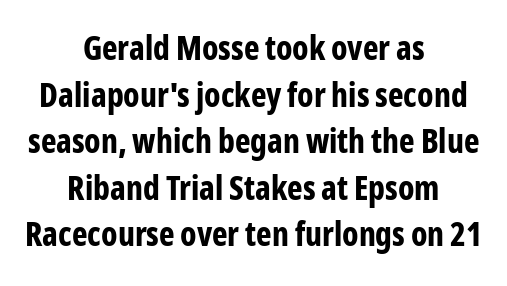
{"serif": "no", "italic": "no", "bold": "yes", "weight": "bold", "width": "condensed", "stroke_contrast": "low", "x_height": "medium", "monospaced": "no", "underline": "no", "align": "center", "line_spacing": "normal", "line_spacing_ratio": 1.41, "letter_spacing": "normal", "letter_spacing_em": 0.0, "glyph_px": 33}
